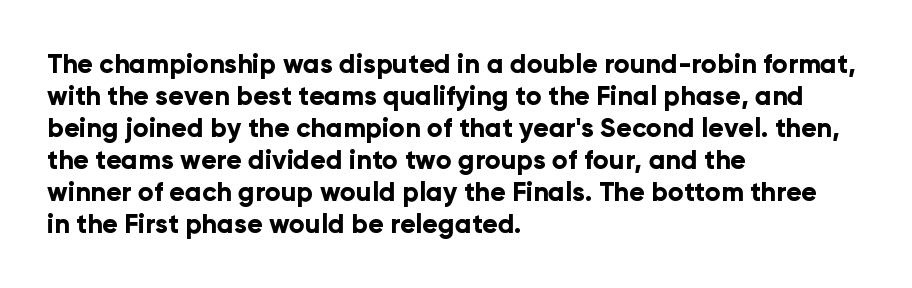
Alignment: flush left. A clean baseline with only descenders dipping below it. Vertical strokes here are truly vertical. Every letter is thick-stroked: bold, no question. A typesetter would call this zero additional tracking.
